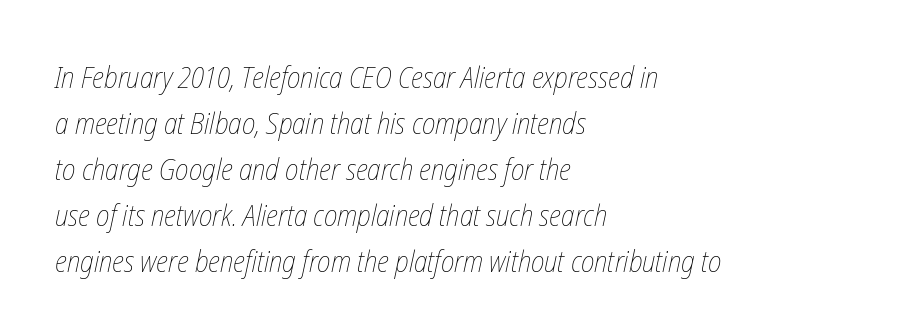
Q: Is the text bold? A: No.
Q: Is the text underlined? A: No.
Q: How is the paragraph aligned? A: Left-aligned.
Q: Is the spacing between letters normal or unusually wide? A: Normal.
Q: Is the spacing between lines tight, normal or loose? A: Normal.
Q: Width (condensed, normal, or wide)? A: Condensed.
Q: Stroke contrast? A: Low.
Q: x-height? A: Medium.
Q: Monospaced? A: No.
